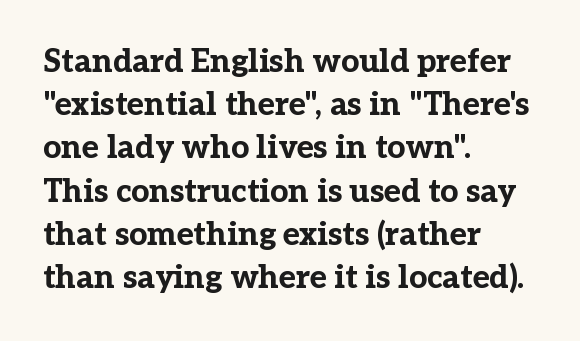
Anything drawn beneath the words? Only blank space. These lines sit exactly where default settings would place them. Proportional: the letters do not fall into vertical columns. Visually the block forms a straight wall on the left and a jagged coastline on the right. How are the letters spaced? Ordinarily, with no added tracking.
